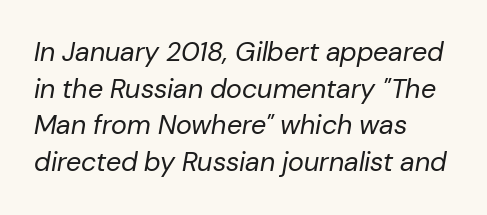
The image shows 27 px text type, italic (leaning right); set left-aligned, normal line spacing (1.36x), normal letter spacing, not underlined.
